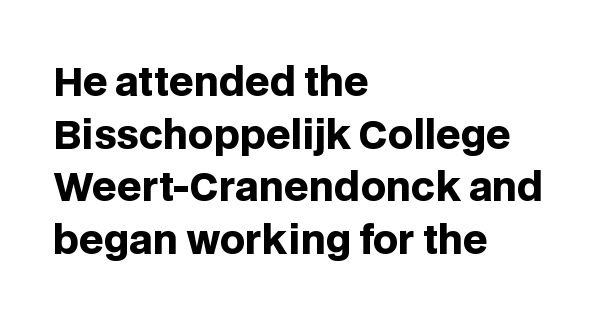
The image shows 39 px heavy sans-serif type, upright; set left-aligned, normal line spacing (1.35x), normal letter spacing, not underlined; low stroke contrast and a large x-height.
